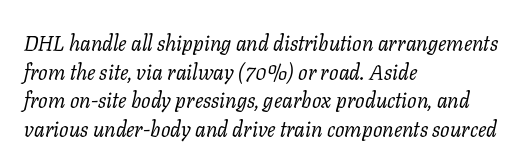
{"italic": "yes", "lean": "right", "slant_degrees": 11, "bold": "no", "underline": "no", "align": "left", "line_spacing": "normal", "line_spacing_ratio": 1.36, "letter_spacing": "normal", "letter_spacing_em": 0.0, "glyph_px": 21}
